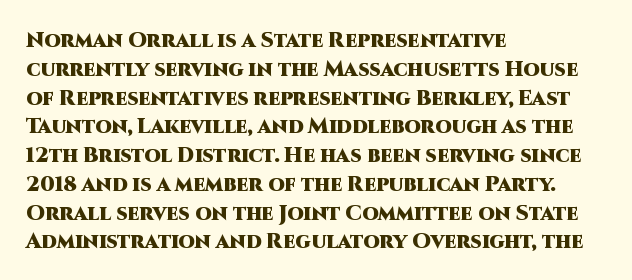
Leftover space on each line is placed entirely after the last word. The baseline area is clear. Tracking value appears to be zero — textbook default spacing. Is the type bold? Yes — the strokes are clearly thick and heavy.
